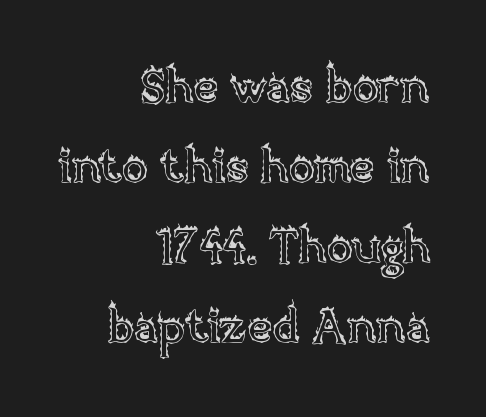
Style check: upright. Each letter keeps its own natural width here, so spacing adapts to shape. Inter-character spacing is left at the font's built-in metrics. Does the copy run flush right? Yes — the right margin is perfectly even. Type without underlining.
